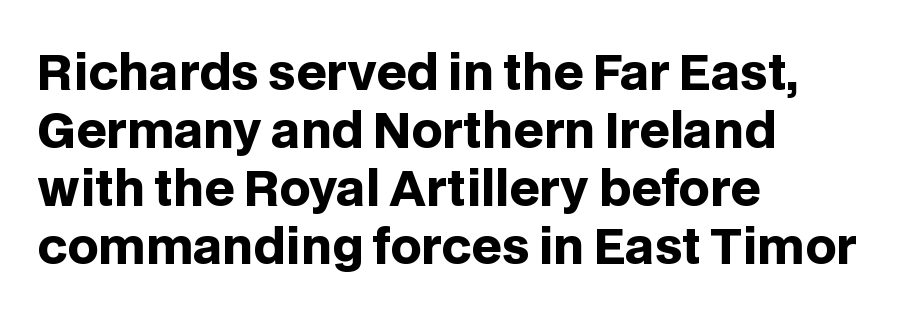
The image shows 48 px heavy sans-serif type, upright; set left-aligned, line spacing 1.21x, normal letter spacing, not underlined; low stroke contrast and a large x-height.
